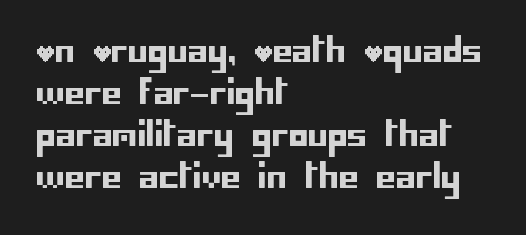
The image shows 32 px sans-serif type, upright; set left-aligned, normal line spacing (1.31x), normal letter spacing, not underlined; low stroke contrast and a large x-height.
